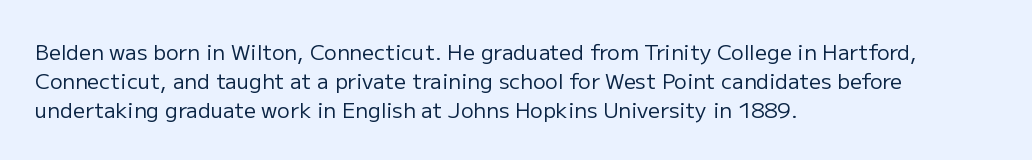
{"italic": "no", "bold": "no", "underline": "no", "align": "left", "line_spacing": "normal", "line_spacing_ratio": 1.37, "letter_spacing": "normal", "letter_spacing_em": 0.0, "glyph_px": 21}
